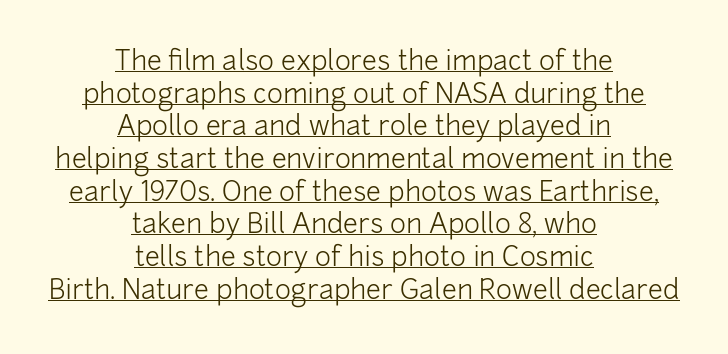
{"italic": "no", "bold": "no", "underline": "yes", "align": "center", "line_spacing_ratio": 1.21, "letter_spacing": "normal", "letter_spacing_em": 0.0, "glyph_px": 27}
